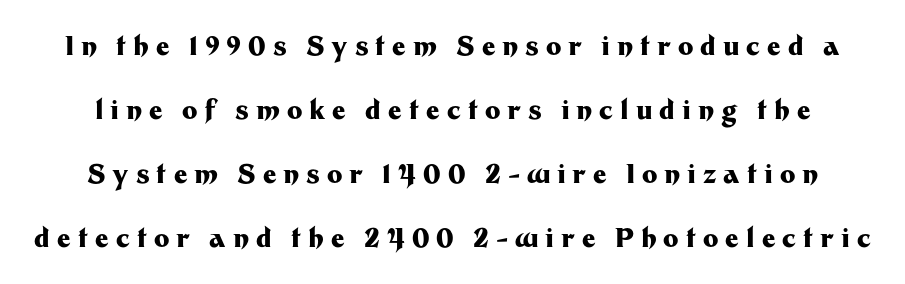
{"italic": "no", "bold": "yes", "underline": "no", "line_spacing": "loose", "line_spacing_ratio": 2.46, "letter_spacing": "wide", "letter_spacing_em": 0.27, "glyph_px": 26}
